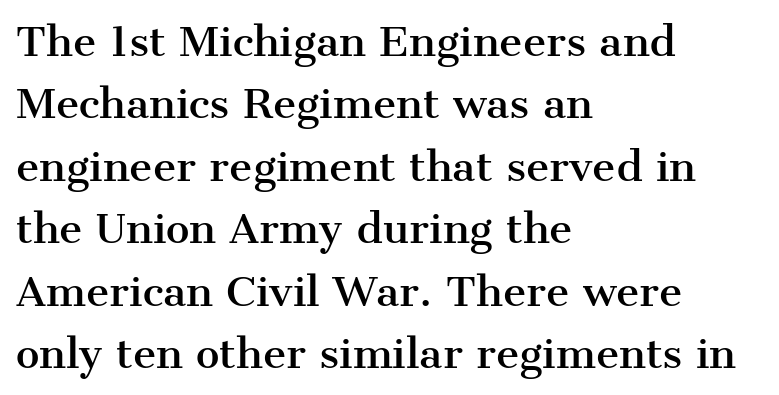
The image shows 40 px serif type, upright; set left-aligned, normal line spacing (1.56x), normal letter spacing, not underlined; medium stroke contrast and a medium x-height.
